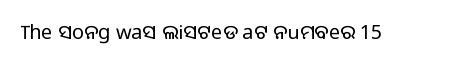
Posture: upright roman. Short note: letters normally spaced. The weight would be labelled regular, book, light, or lighter still. Lines of text with bare space underneath.
